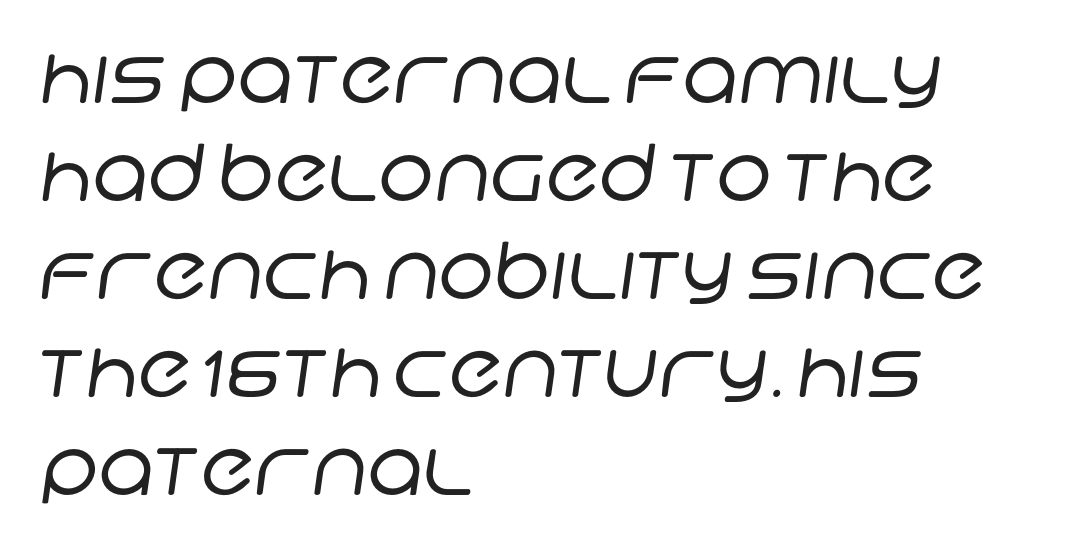
The image shows 79 px regular-weight sans-serif type; set left-aligned, line spacing 1.24x, normal letter spacing, not underlined; low stroke contrast and a large x-height.
